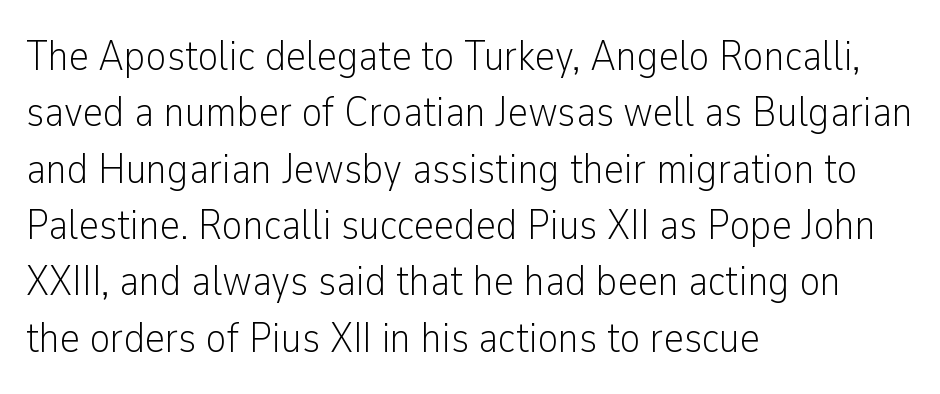
This sample has the flowing, uneven cadence of proportional lettering. The space directly below the letters is spotless. These lines stack with their left ends in a neat column. This rendering leaves character spacing at its baseline value. Notice how the stems are strictly vertical — no italics here. This rendering employs a face without finishing strokes, i.e., a sans-serif.
